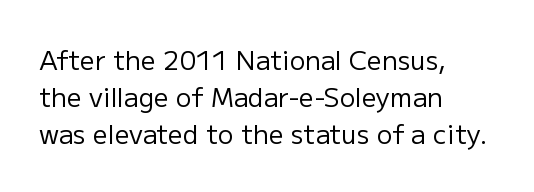
{"italic": "no", "bold": "no", "underline": "no", "align": "left", "line_spacing": "normal", "line_spacing_ratio": 1.43, "letter_spacing": "normal", "letter_spacing_em": 0.0, "glyph_px": 26}
